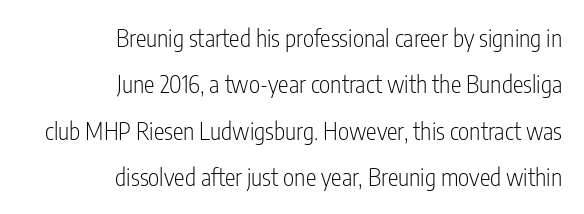
{"italic": "no", "bold": "no", "underline": "no", "align": "right", "line_spacing": "loose", "line_spacing_ratio": 1.93, "letter_spacing": "normal", "letter_spacing_em": 0.0, "glyph_px": 24}
